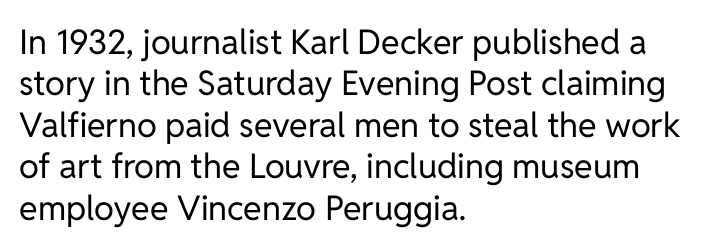
Heaviness? Minimal to ordinary, like unemphasized prose. Grotesque or geometric, the face here clearly has no serifs. Is there any slant? The stems are plumb. The glyphs are unaccompanied by any horizontal stroke below them. A typesetter would call this zero additional tracking.
